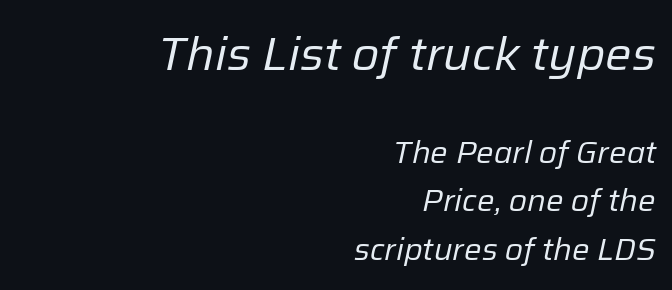
The image shows 47 px regular-weight type, italic (leaning right); set right-aligned, normal line spacing (1.56x), normal letter spacing, not underlined; the first (top) block is 1.52x larger; low stroke contrast and a medium x-height.
